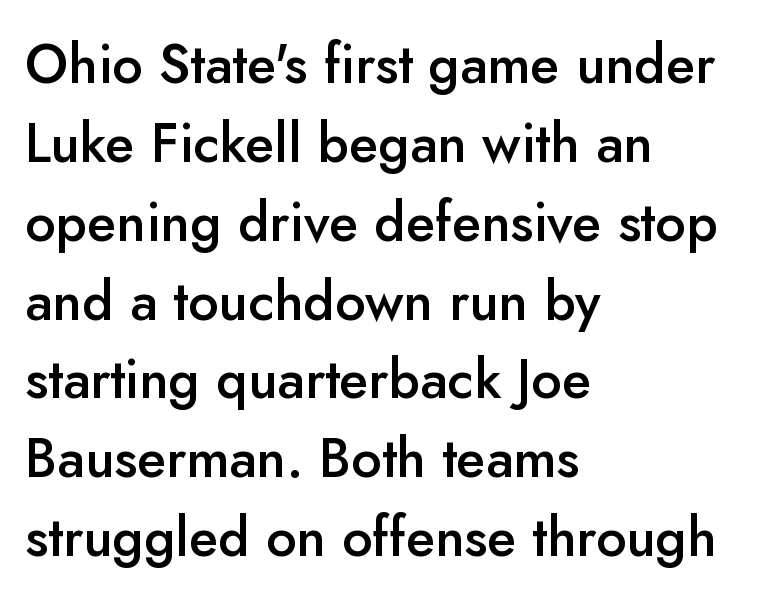
{"serif": "no", "italic": "no", "bold": "semi", "weight": "semibold", "width": "normal", "stroke_contrast": "low", "x_height": "small", "monospaced": "no", "underline": "no", "align": "left", "line_spacing": "normal", "line_spacing_ratio": 1.46, "letter_spacing": "normal", "letter_spacing_em": 0.0, "glyph_px": 54}
